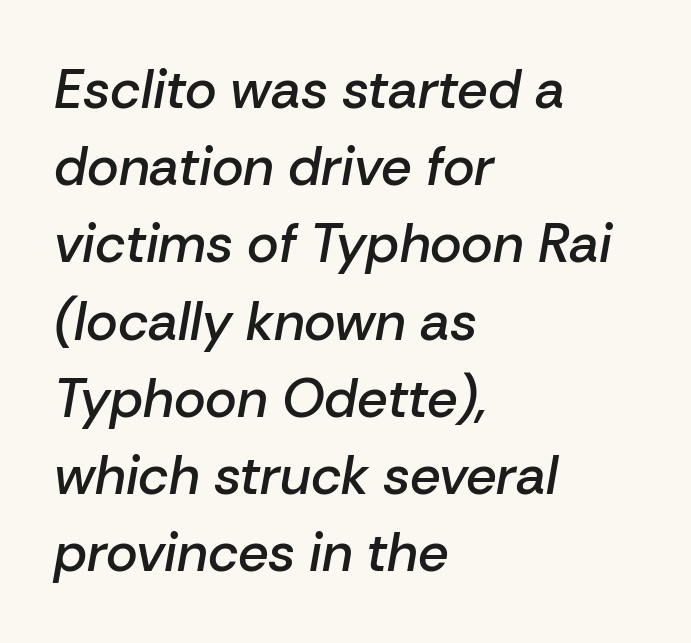
The image shows 54 px semibold type, italic (leaning right); set left-aligned, normal line spacing (1.43x), normal letter spacing, not underlined; low stroke contrast and a medium x-height.
